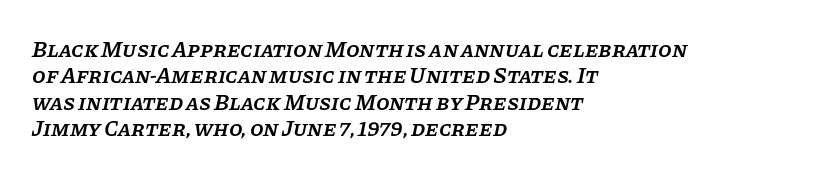
Q: Is the text bold? A: Semi-bold.
Q: Is the text italic (slanted)? A: Yes, it leans right by about 11 degrees.
Q: Is the text underlined? A: No.
Q: How is the paragraph aligned? A: Left-aligned.
Q: Is the spacing between letters normal or unusually wide? A: Normal.
